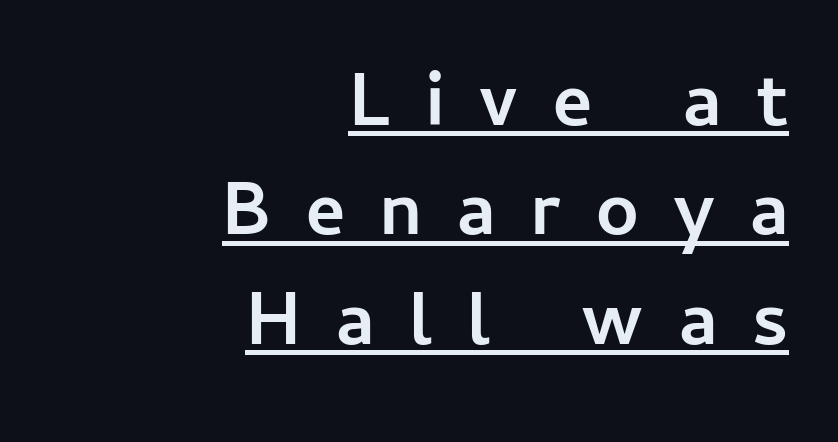
Q: Is the text bold? A: Yes.
Q: Is the text italic (slanted)? A: No, it is upright.
Q: Is the typeface a serif or a sans-serif typeface? A: Sans-serif.
Q: Is the text underlined? A: Yes.
Q: How is the paragraph aligned? A: Right-aligned.
Q: Is the spacing between letters normal or unusually wide? A: Unusually wide.
Q: Is the spacing between lines tight, normal or loose? A: Normal.
Q: Width (condensed, normal, or wide)? A: Normal.
Q: Stroke contrast? A: Low.
Q: x-height? A: Medium.
Q: Monospaced? A: No.
